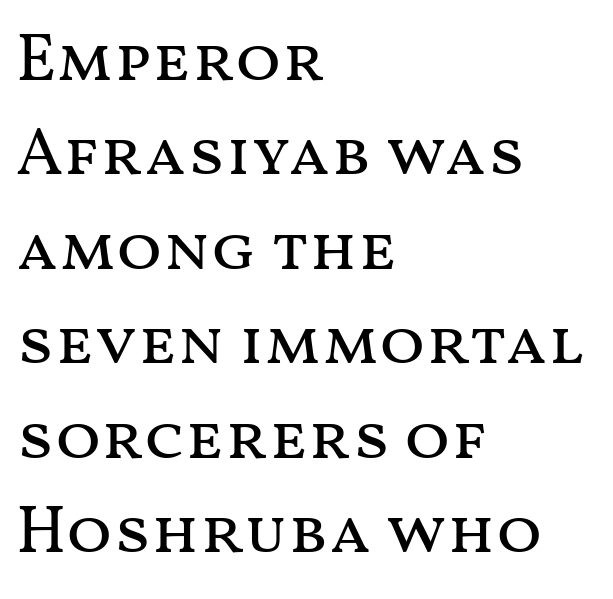
Q: Is the text bold? A: No.
Q: Is the text italic (slanted)? A: No, it is upright.
Q: Is the text underlined? A: No.
Q: How is the paragraph aligned? A: Left-aligned.
Q: Is the spacing between letters normal or unusually wide? A: Normal.
Q: Is the spacing between lines tight, normal or loose? A: Normal.
Q: Width (condensed, normal, or wide)? A: Wide.
Q: Stroke contrast? A: Medium.
Q: x-height? A: Medium.
Q: Monospaced? A: No.
